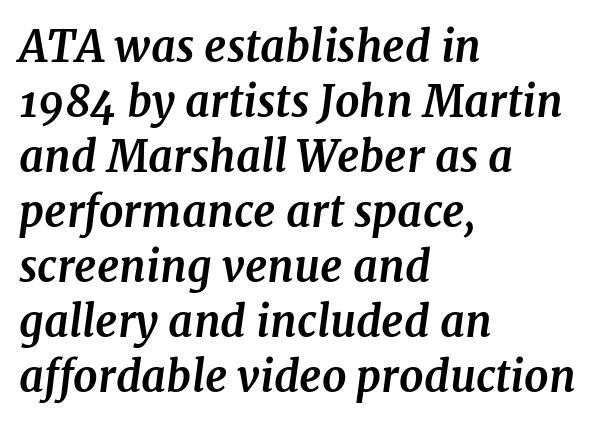
{"serif": "yes", "italic": "yes", "lean": "right", "slant_degrees": 7, "bold": "yes", "weight": "bold", "width": "normal", "stroke_contrast": "medium", "x_height": "medium", "monospaced": "no", "underline": "no", "align": "left", "line_spacing": "normal", "line_spacing_ratio": 1.28, "letter_spacing": "normal", "letter_spacing_em": 0.0, "glyph_px": 43}
